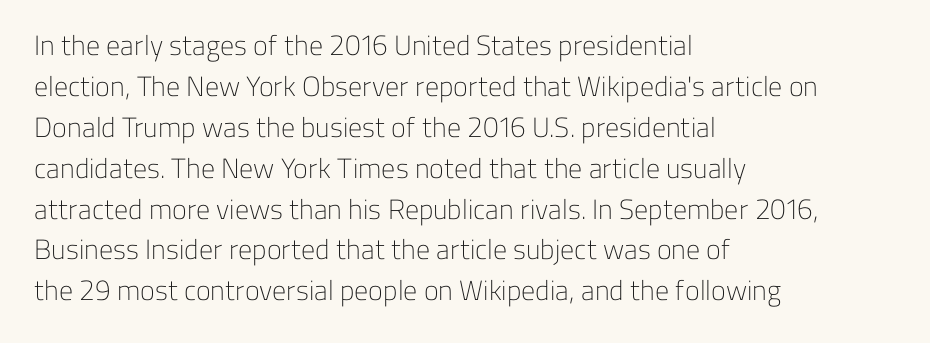
Words appear dense and cohesive because spacing is normal. Line beginnings align vertically; line endings do not. Baseline-to-baseline distance is the conventional proportion of letter height. Stroke thickness stays within the range of a standard reading face or lighter. The glyphs in this specimen are sans serif. The space beneath each line is pristine and unruled.
